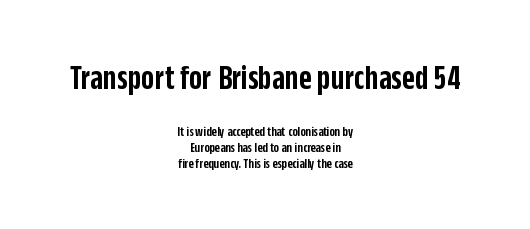
Each new line begins almost immediately beneath the previous one. I'd describe the lettering as semibold — firm but not a full bold. The rendering keeps characters at their native spacing. The lines are quadded center. The rendering uses natural spacing where letterforms have individual widths.
